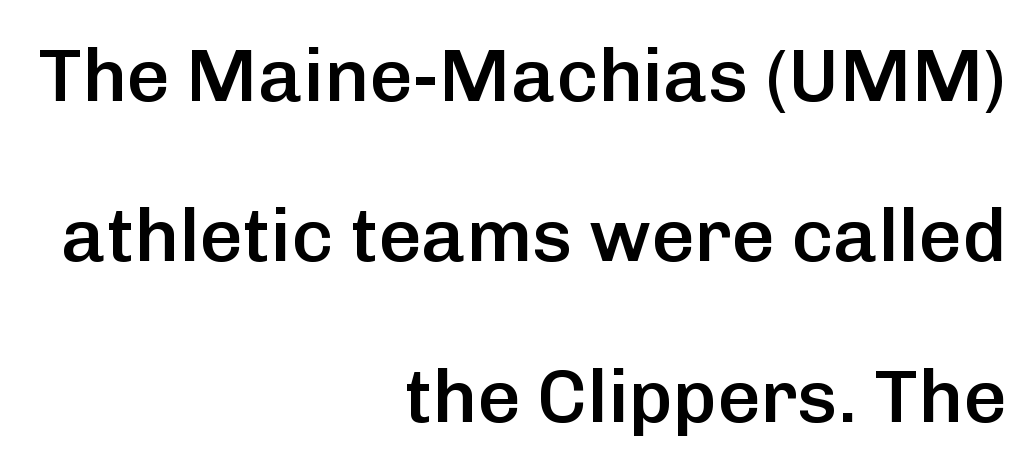
The image shows 75 px semibold sans-serif type, upright; set right-aligned, loose line spacing (2.14x), normal letter spacing, not underlined; low stroke contrast and a medium x-height.
